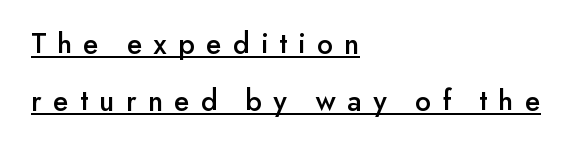
Q: Is the text italic (slanted)? A: No, it is upright.
Q: Is the typeface a serif or a sans-serif typeface? A: Sans-serif.
Q: Is the text underlined? A: Yes.
Q: How is the paragraph aligned? A: Left-aligned.
Q: Is the spacing between letters normal or unusually wide? A: Unusually wide.
Q: Width (condensed, normal, or wide)? A: Normal.
Q: Stroke contrast? A: Low.
Q: x-height? A: Small.
Q: Monospaced? A: No.
